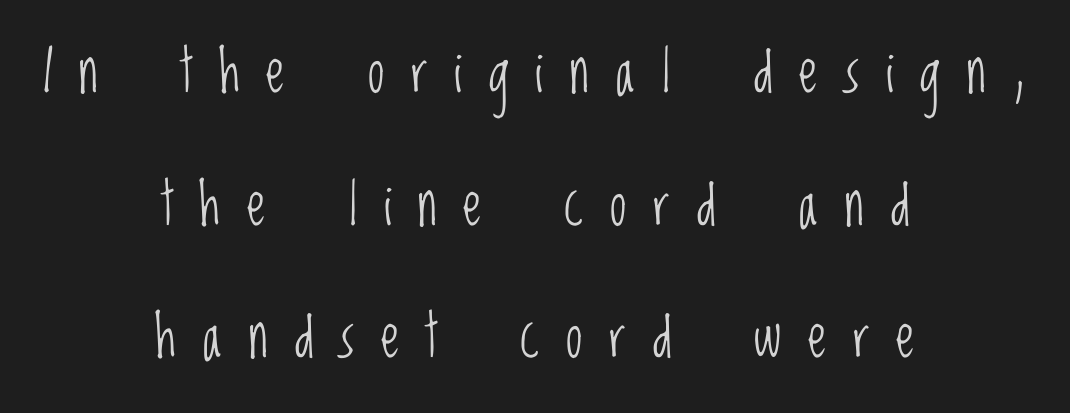
{"serif": "no", "italic": "no", "bold": "no", "weight": "light", "width": "condensed", "stroke_contrast": "low", "x_height": "large", "monospaced": "no", "underline": "no", "align": "center", "line_spacing": "loose", "line_spacing_ratio": 2.25, "letter_spacing": "wide", "letter_spacing_em": 0.45, "glyph_px": 59}
